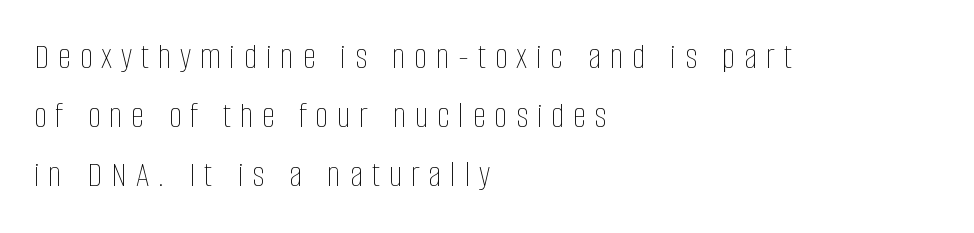
The image shows 37 px thin, condensed type, upright; set left-aligned, normal line spacing (1.6x), unusually wide letter spacing (+0.24 em), not underlined; low stroke contrast and a large x-height.
